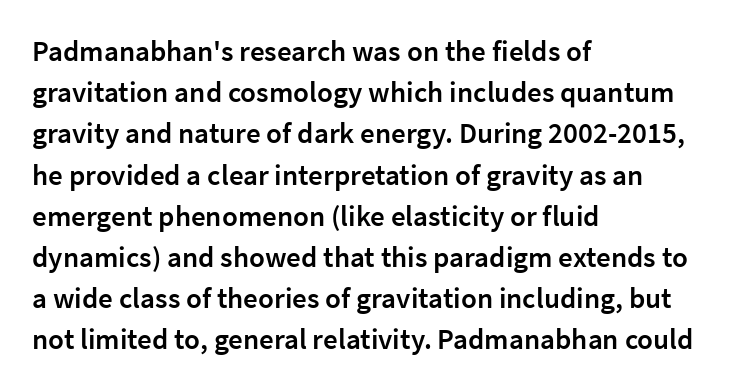
The image shows 29 px semibold sans-serif type, upright; set left-aligned, normal line spacing (1.42x), normal letter spacing, not underlined; low stroke contrast and a medium x-height.
